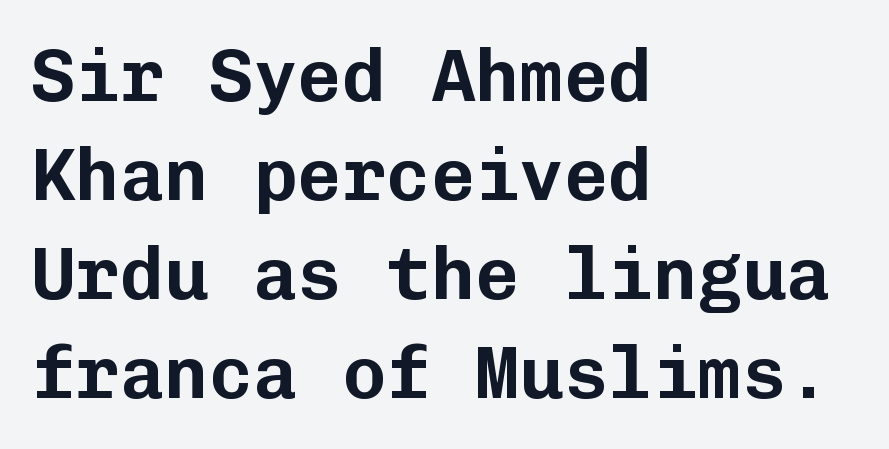
{"serif": "no", "italic": "no", "width": "normal", "stroke_contrast": "low", "x_height": "medium", "monospaced": "yes", "underline": "no", "align": "left", "line_spacing": "normal", "line_spacing_ratio": 1.34, "letter_spacing": "normal", "letter_spacing_em": 0.0, "glyph_px": 74}
